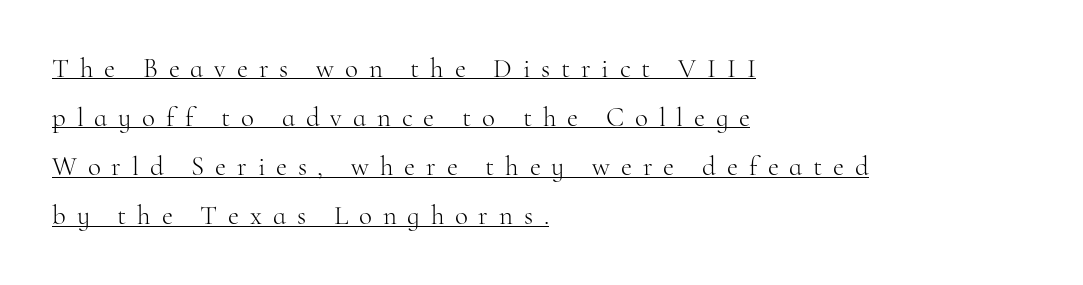
Upright lettering throughout. The letterforms stand isolated, each surrounded by extra space. A rule runs beneath these lines of type. Compared with a typical body face, this is equally light or lighter still. Which margin do the lines hug? The left one — the right edge is uneven.
